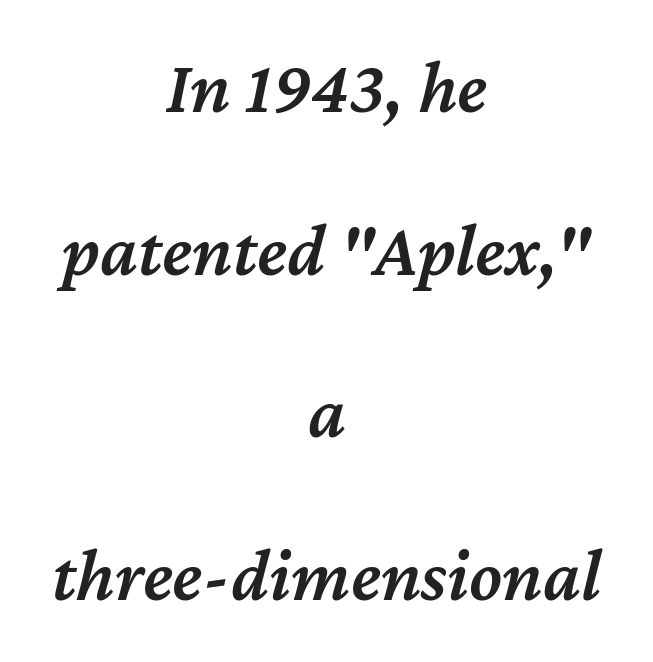
{"italic": "yes", "lean": "right", "slant_degrees": 12, "bold": "semi", "weight": "semibold", "width": "normal", "stroke_contrast": "medium", "x_height": "medium", "monospaced": "no", "underline": "no", "align": "center", "line_spacing": "loose", "line_spacing_ratio": 2.17, "letter_spacing": "normal", "letter_spacing_em": 0.0, "glyph_px": 75}
